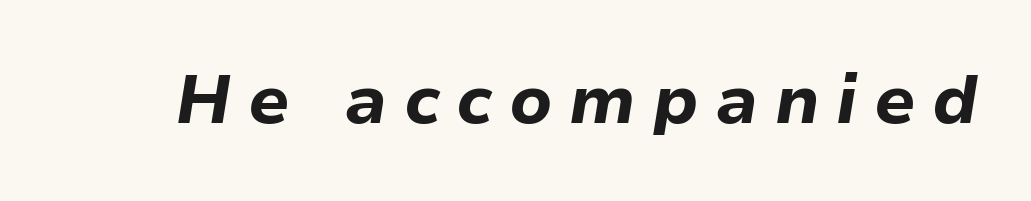
The image shows 69 px bold type, italic (leaning right); set unusually wide letter spacing (+0.24 em), not underlined; low stroke contrast and a medium x-height.
